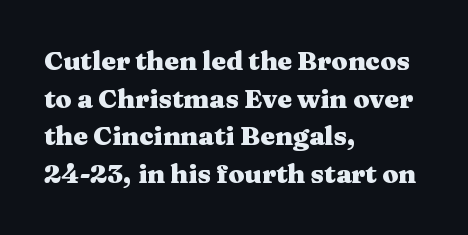
{"italic": "no", "bold": "yes", "underline": "no", "align": "left", "line_spacing": "normal", "line_spacing_ratio": 1.45, "letter_spacing": "normal", "letter_spacing_em": 0.0, "glyph_px": 26}
